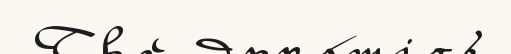
The glyphs in this specimen are sans serif. Glance below the letters and you will spot only blank space. You could not count columns in this text — the font is proportionally spaced. The type is letterspaced generously, with wide tracking.
